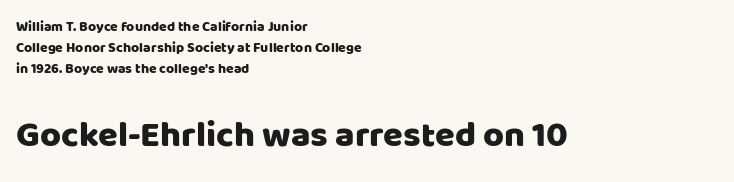
The face used here is proportionally spaced, like ordinary book or web type. The characters display no serif detailing; their extremities are plain. The axis of the letterforms is exactly vertical. Glyph-to-glyph distance matches everyday printed text. Rule under the text: the space is simply empty.
